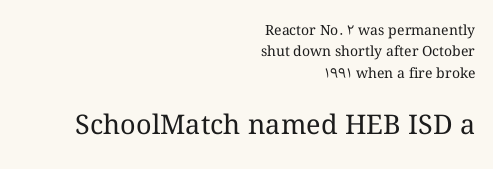
{"italic": "no", "bold": "no", "underline": "no", "align": "right", "line_spacing": "normal", "line_spacing_ratio": 1.52, "letter_spacing": "normal", "letter_spacing_em": 0.0, "larger_block": "second", "size_ratio": 1.93, "glyph_px": 27}
